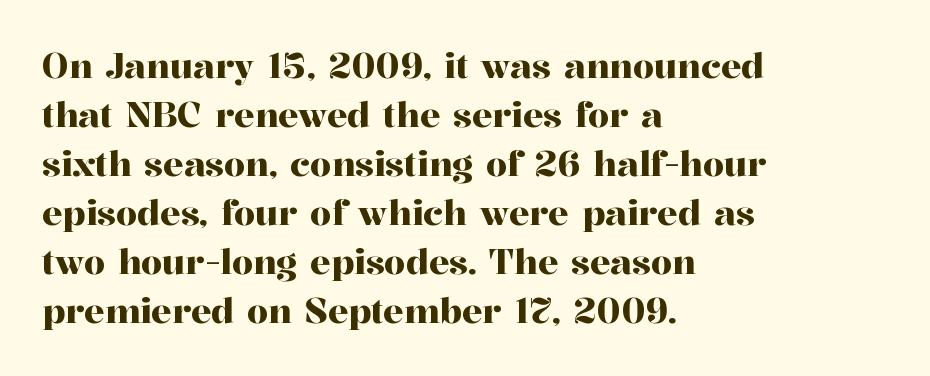
The image shows 34 px serif type, upright; set left-aligned, normal line spacing (1.44x), normal letter spacing, not underlined; high stroke contrast and a medium x-height.
